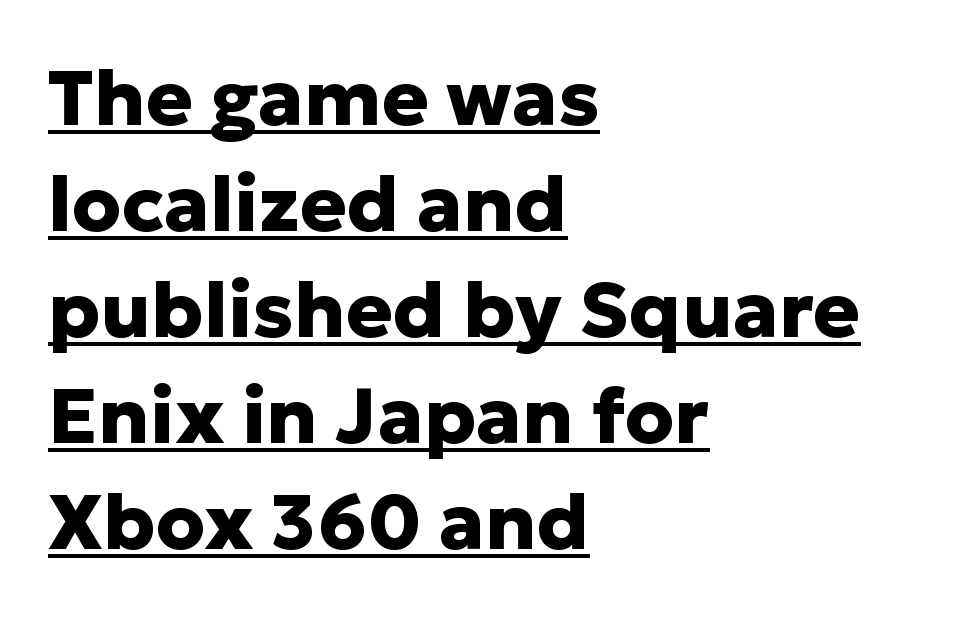
{"serif": "no", "italic": "no", "bold": "yes", "weight": "heavy", "width": "normal", "stroke_contrast": "low", "x_height": "medium", "monospaced": "no", "underline": "yes", "align": "left", "line_spacing": "normal", "line_spacing_ratio": 1.36, "letter_spacing": "normal", "letter_spacing_em": 0.0, "glyph_px": 78}
